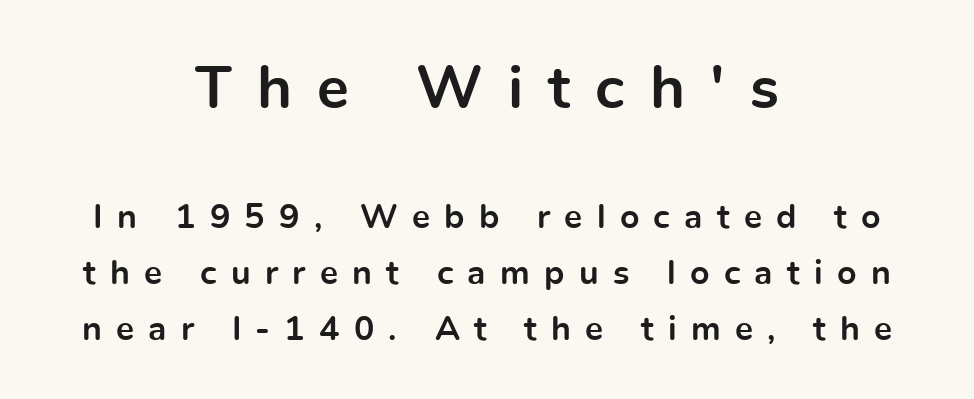
Q: Is the text bold? A: Yes.
Q: Is the text italic (slanted)? A: No, it is upright.
Q: Is the typeface a serif or a sans-serif typeface? A: Sans-serif.
Q: Is the text underlined? A: No.
Q: How is the paragraph aligned? A: Centered.
Q: Is the spacing between letters normal or unusually wide? A: Unusually wide.
Q: Is the spacing between lines tight, normal or loose? A: Normal.
Q: Which block of text is set in a larger size, the first (top) or the second (bottom)? A: The first (top) one.
Q: Width (condensed, normal, or wide)? A: Normal.
Q: x-height? A: Medium.
Q: Monospaced? A: No.
